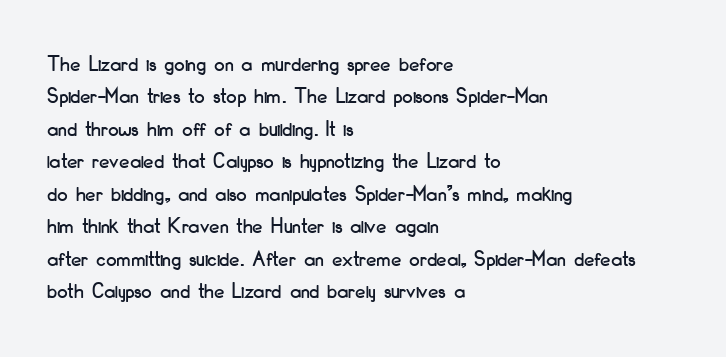
The image shows 23 px text type, upright; set left-aligned, normal line spacing (1.41x), normal letter spacing, not underlined.
